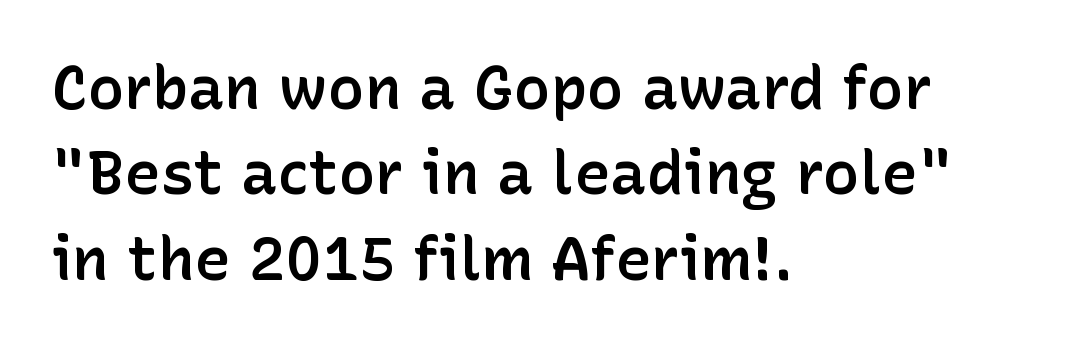
Stroke terminals: plain, sans-serif. Layout note: lines flush left. Each letter keeps its own natural width here, so spacing adapts to shape. Nobody drew a line under any word here. Vertical spacing — default.
